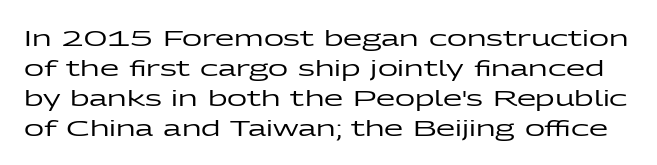
{"italic": "no", "underline": "no", "line_spacing": "normal", "line_spacing_ratio": 1.36, "letter_spacing": "normal", "letter_spacing_em": 0.0, "glyph_px": 22}
